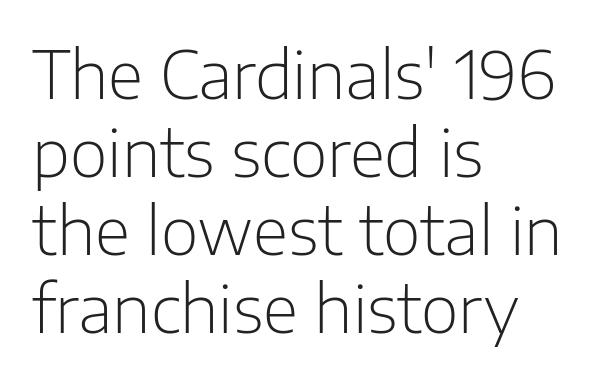
{"serif": "no", "italic": "no", "bold": "no", "weight": "light", "width": "normal", "stroke_contrast": "low", "x_height": "medium", "monospaced": "no", "underline": "no", "align": "left", "line_spacing_ratio": 1.2, "letter_spacing": "normal", "letter_spacing_em": 0.0, "glyph_px": 65}
